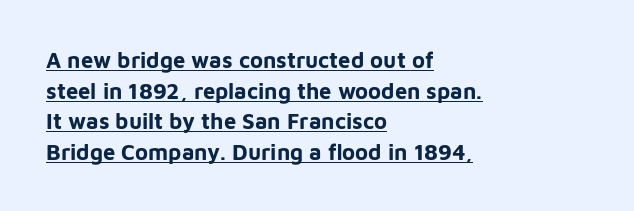
Q: Is the text bold? A: Yes.
Q: Is the text italic (slanted)? A: No, it is upright.
Q: Is the text underlined? A: Yes.
Q: How is the paragraph aligned? A: Left-aligned.
Q: Is the spacing between letters normal or unusually wide? A: Normal.
Q: Is the spacing between lines tight, normal or loose? A: Normal.
